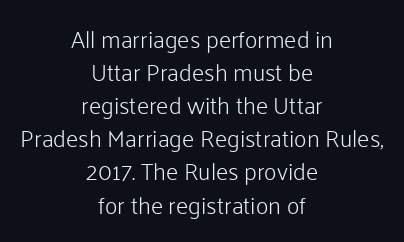
Q: Is the text bold? A: No.
Q: Is the text italic (slanted)? A: No, it is upright.
Q: Is the text underlined? A: No.
Q: How is the paragraph aligned? A: Centered.
Q: Is the spacing between letters normal or unusually wide? A: Normal.
Q: Is the spacing between lines tight, normal or loose? A: Normal.
